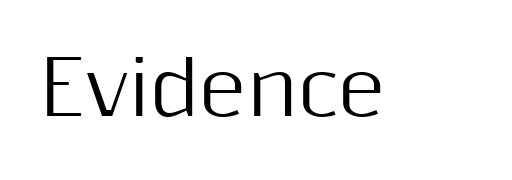
Is the letter spacing exaggerated? No — it looks like the ordinary default. Posture: straight, roman, zero tilt. Type style note: lacks serifs. Quick note: underline off.
